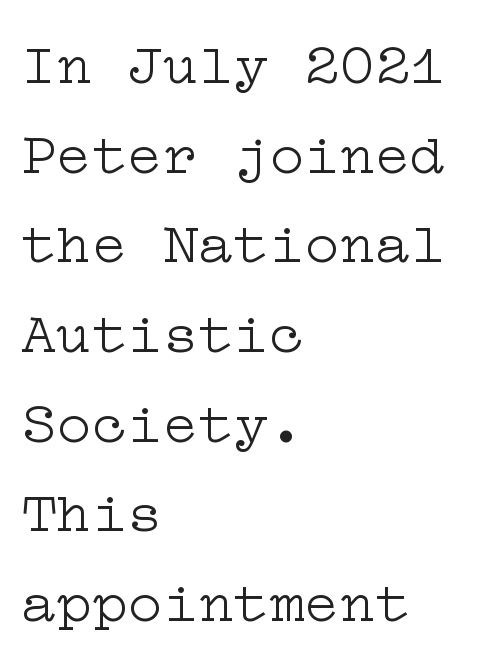
The space directly below the letters is spotless. Evenly set lines give the paragraph a standard silhouette. This rendering leaves character spacing at its baseline value. Stroke terminals: seriffed.
